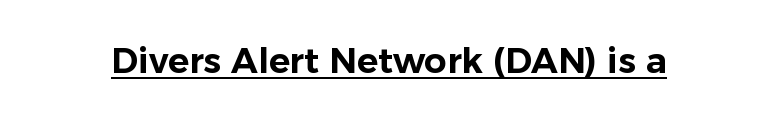
The image shows 35 px sans-serif type, upright; set normal letter spacing, underlined; low stroke contrast and a medium x-height.
